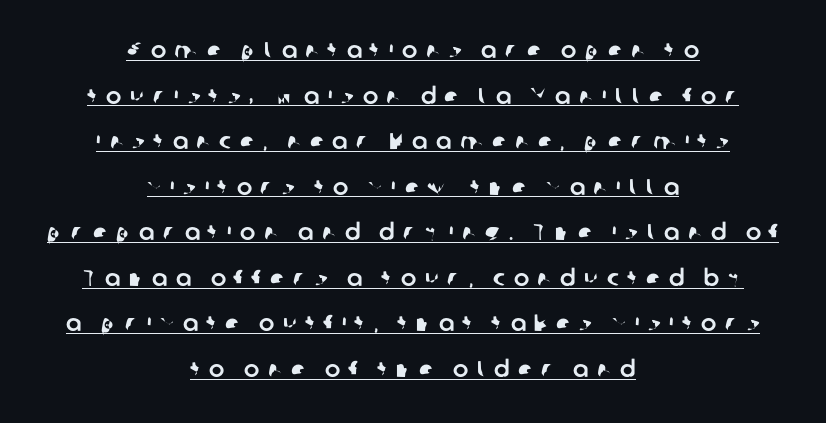
The image shows 23 px text type; set centered, loose line spacing (1.98x), unusually wide letter spacing (+0.37 em), underlined.
